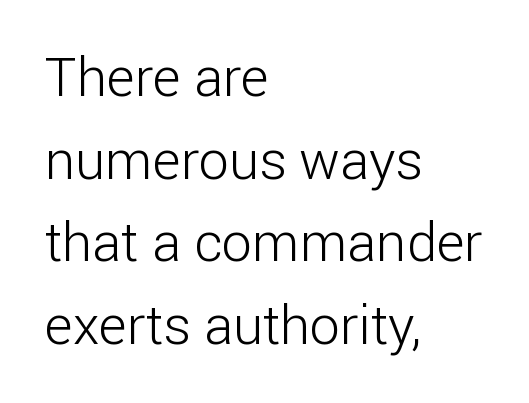
Left-aligned paragraph, ragged on the right. Bold? No — there's no thickening of the strokes. Baseline-to-baseline distance is the conventional proportion of letter height. You could not count columns in this text — the font is proportionally spaced. Rule under the text: the space is simply empty. Font category for this specimen: sans-serif.
